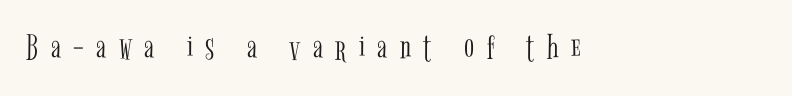
The image shows 37 px light, condensed serif type, upright; set left-aligned, unusually wide letter spacing (+0.34 em), not underlined; low stroke contrast and a medium x-height.
